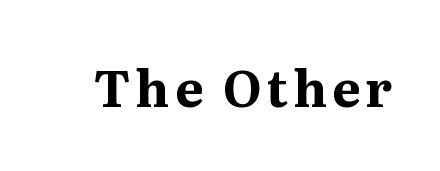
Note: serifs present on the glyphs. Looks like regular typesetting: each glyph gets only the width it needs. Honestly, there is no underline to notice here at all. In terms of posture, this sample is upright.
